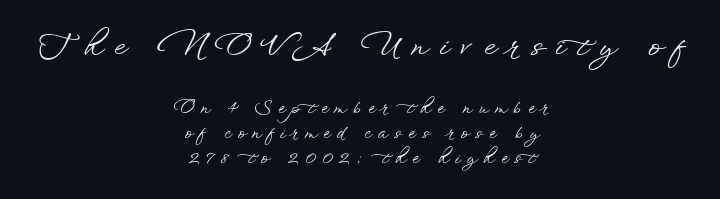
The image shows 30 px wide sans-serif type; set centered, normal line spacing (1.49x), unusually wide letter spacing (+0.39 em), not underlined; the first (top) block is 1.76x larger; low stroke contrast and a small x-height.
